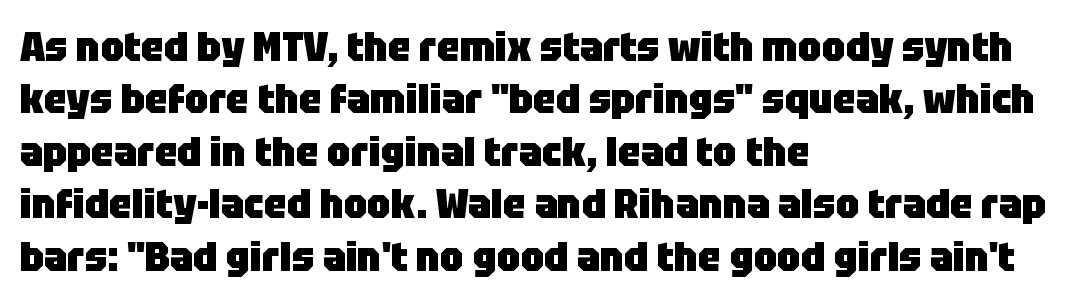
{"serif": "no", "italic": "no", "bold": "yes", "weight": "heavy", "width": "normal", "stroke_contrast": "low", "x_height": "large", "monospaced": "no", "underline": "no", "align": "left", "line_spacing": "normal", "line_spacing_ratio": 1.28, "letter_spacing": "normal", "letter_spacing_em": 0.0, "glyph_px": 41}
